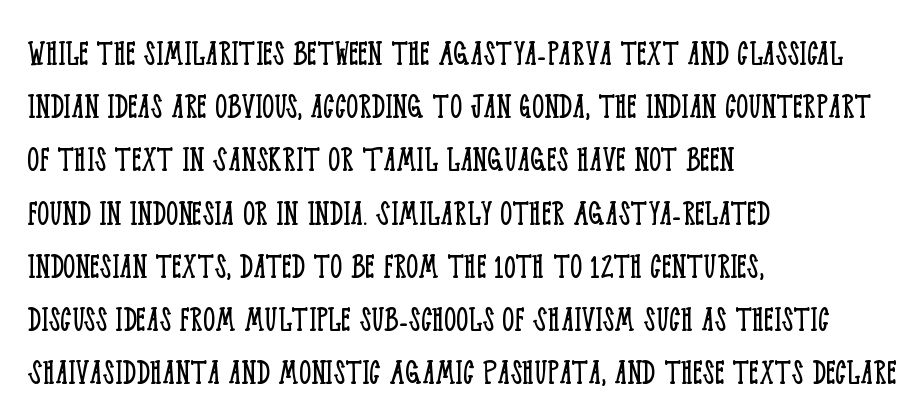
Q: Is the text bold? A: No.
Q: Is the text italic (slanted)? A: No, it is upright.
Q: Is the typeface a serif or a sans-serif typeface? A: Serif.
Q: Is the text underlined? A: No.
Q: How is the paragraph aligned? A: Left-aligned.
Q: Is the spacing between letters normal or unusually wide? A: Normal.
Q: Is the spacing between lines tight, normal or loose? A: Normal.
Q: Width (condensed, normal, or wide)? A: Condensed.
Q: Stroke contrast? A: Low.
Q: x-height? A: Large.
Q: Monospaced? A: No.
